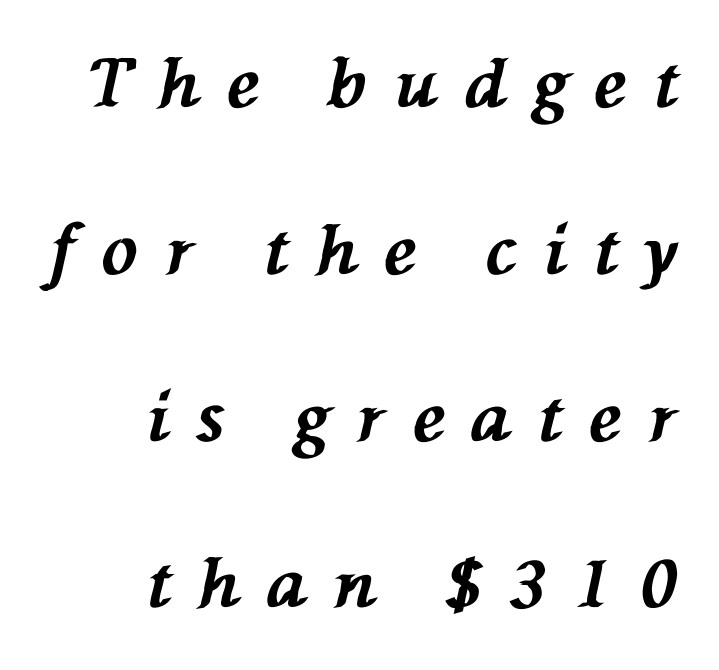
A typesetter would mark this as italic. Strong, thick strokes mark this as bold type. The gaps between neighbouring characters are conspicuously large. The compositor pushed each line to the right boundary. How would I describe the line gaps? Wide and relaxed. The rendering uses natural spacing where letterforms have individual widths.
